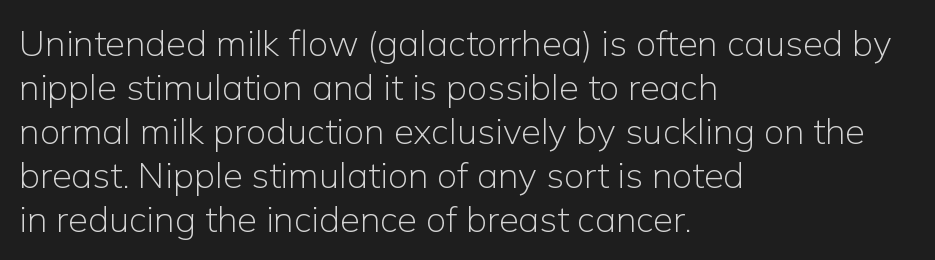
The image shows 36 px light sans-serif type, upright; set left-aligned, line spacing 1.22x, normal letter spacing, not underlined; low stroke contrast and a medium x-height.
